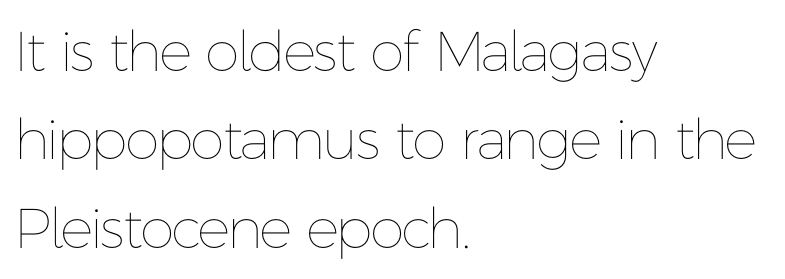
Q: Is the text bold? A: No.
Q: Is the text italic (slanted)? A: No, it is upright.
Q: Is the text underlined? A: No.
Q: How is the paragraph aligned? A: Left-aligned.
Q: Is the spacing between letters normal or unusually wide? A: Normal.
Q: Is the spacing between lines tight, normal or loose? A: Normal.
Q: Width (condensed, normal, or wide)? A: Normal.
Q: Stroke contrast? A: Low.
Q: x-height? A: Medium.
Q: Monospaced? A: No.
